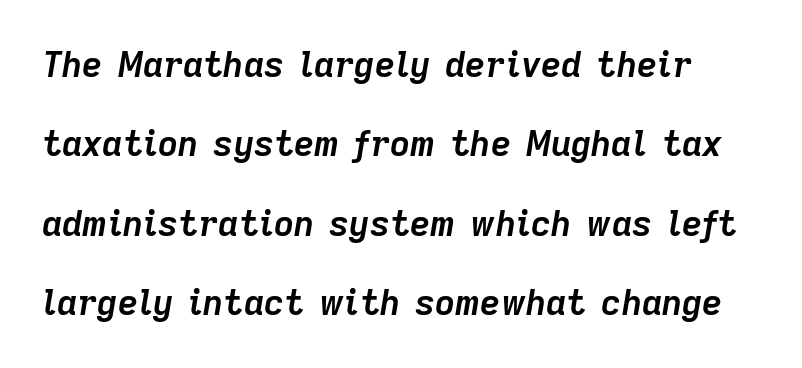
Is this a fixed-width face? No — the glyphs have proportional, varying widths. On the weight axis this lands at bold, roughly 700. Underline: absent. The letters sit at their default tracking, neither squeezed nor spread.
